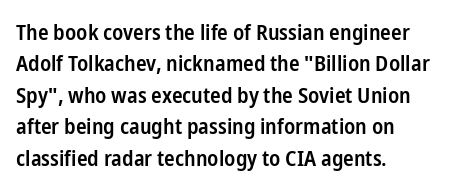
The image shows 22 px text type, upright; set left-aligned, normal line spacing (1.43x), normal letter spacing, not underlined.
